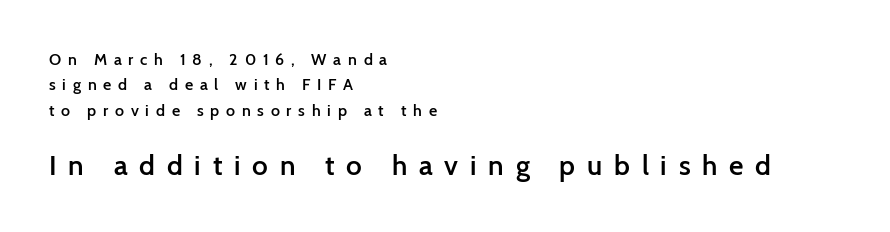
Q: Is the text bold? A: Semi-bold.
Q: Is the text italic (slanted)? A: No, it is upright.
Q: Is the typeface a serif or a sans-serif typeface? A: Sans-serif.
Q: Is the text underlined? A: No.
Q: How is the paragraph aligned? A: Left-aligned.
Q: Is the spacing between letters normal or unusually wide? A: Unusually wide.
Q: Is the spacing between lines tight, normal or loose? A: Normal.
Q: Which block of text is set in a larger size, the first (top) or the second (bottom)? A: The second (bottom) one.
Q: Width (condensed, normal, or wide)? A: Normal.
Q: Stroke contrast? A: Low.
Q: x-height? A: Medium.
Q: Monospaced? A: No.
